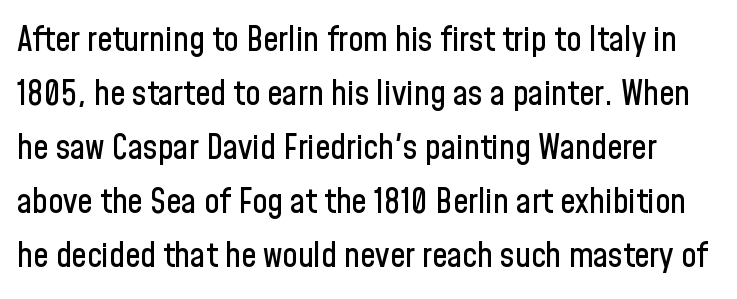
The image shows 34 px condensed sans-serif type, upright; set normal line spacing (1.59x), normal letter spacing, not underlined; low stroke contrast and a medium x-height.
